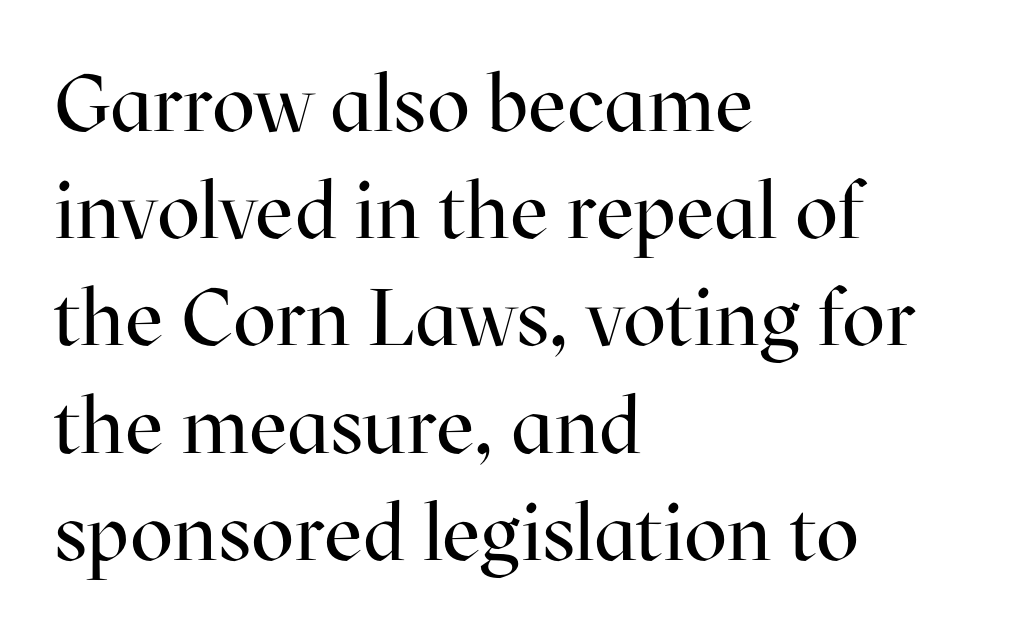
The image shows 80 px regular-weight serif type, upright; set left-aligned, normal line spacing (1.34x), normal letter spacing, not underlined; high stroke contrast and a medium x-height.
